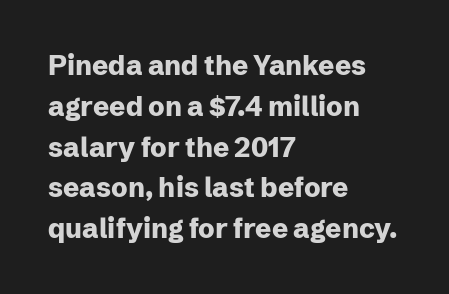
{"italic": "no", "bold": "yes", "underline": "no", "align": "left", "line_spacing": "normal", "line_spacing_ratio": 1.51, "letter_spacing": "normal", "letter_spacing_em": 0.0, "glyph_px": 27}
